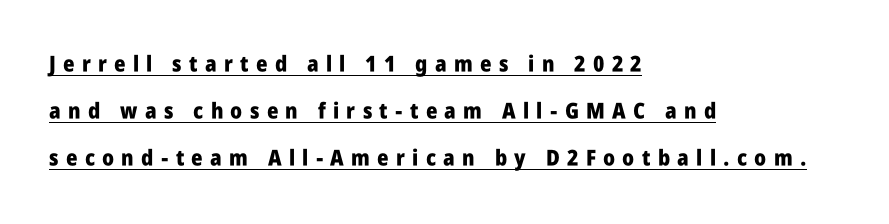
The font's upright variant was chosen for this text. The paragraph has a hard left edge and a soft right edge. On the weight axis this lands at bold, roughly 700. The words here are underlined. You could fit nearly another row in the gap between these rows. The face used here is rendered with a markedly widened letterfit.
